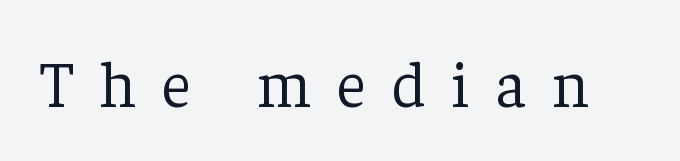
The image shows 65 px light serif type, upright; set unusually wide letter spacing (+0.4 em), not underlined; low stroke contrast and a medium x-height.
